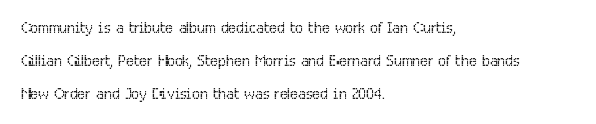
{"italic": "no", "bold": "no", "underline": "no", "align": "left", "line_spacing": "normal", "line_spacing_ratio": 1.56, "letter_spacing": "normal", "letter_spacing_em": 0.0, "glyph_px": 21}
